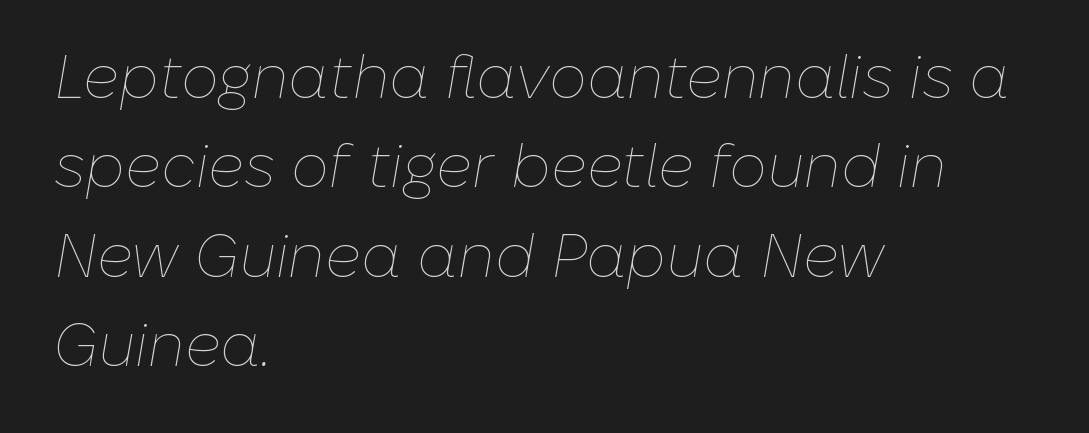
The image shows 60 px thin type, italic (leaning right); set left-aligned, normal line spacing (1.49x), normal letter spacing, not underlined; low stroke contrast and a medium x-height.
